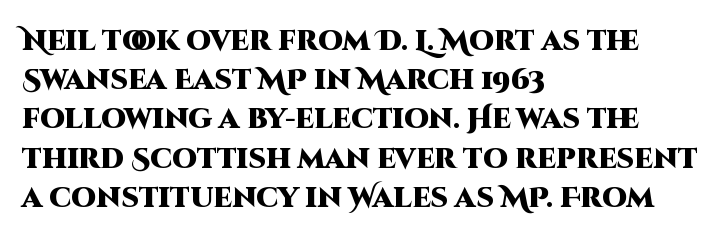
{"serif": "no", "italic": "no", "bold": "yes", "weight": "heavy", "width": "normal", "stroke_contrast": "high", "x_height": "large", "monospaced": "no", "underline": "no", "align": "left", "line_spacing": "normal", "line_spacing_ratio": 1.4, "letter_spacing": "normal", "letter_spacing_em": 0.0, "glyph_px": 28}
